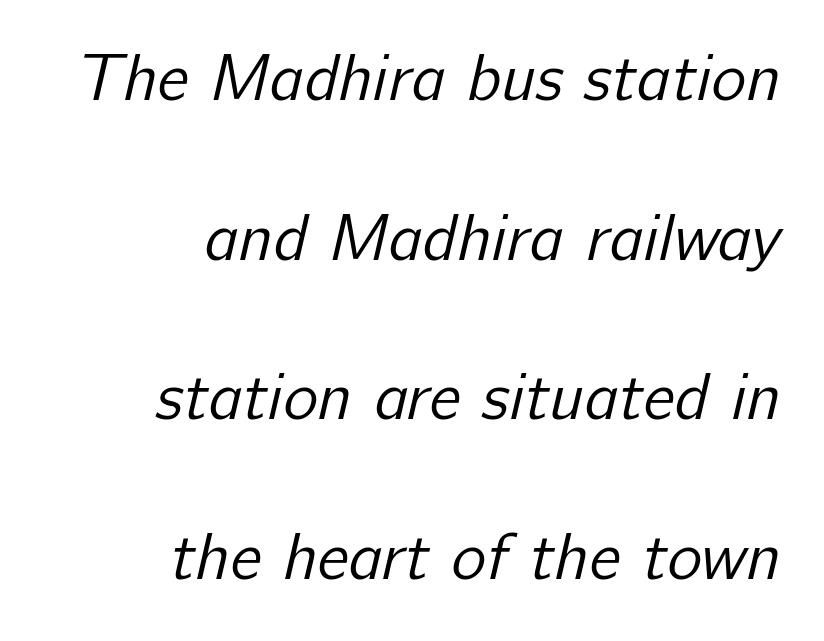
The strip under each line holds only bare page. Examine the stroke ends and you'll find no serifs. Whoever set this chose breathing room over compactness in the vertical rhythm. The face used here is proportionally spaced, like ordinary book or web type.
